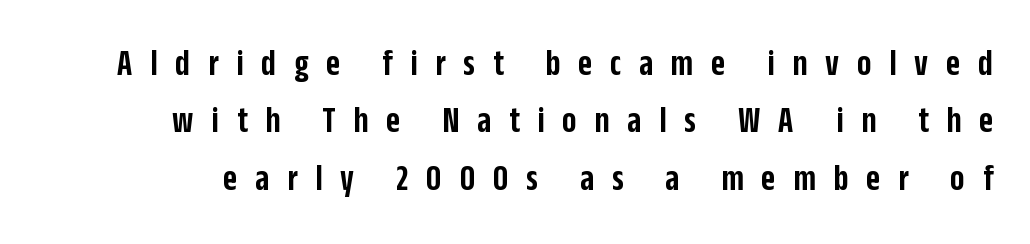
The image shows 38 px semibold, condensed sans-serif type, upright; set normal line spacing (1.51x), unusually wide letter spacing (+0.47 em), not underlined; low stroke contrast and a large x-height.
